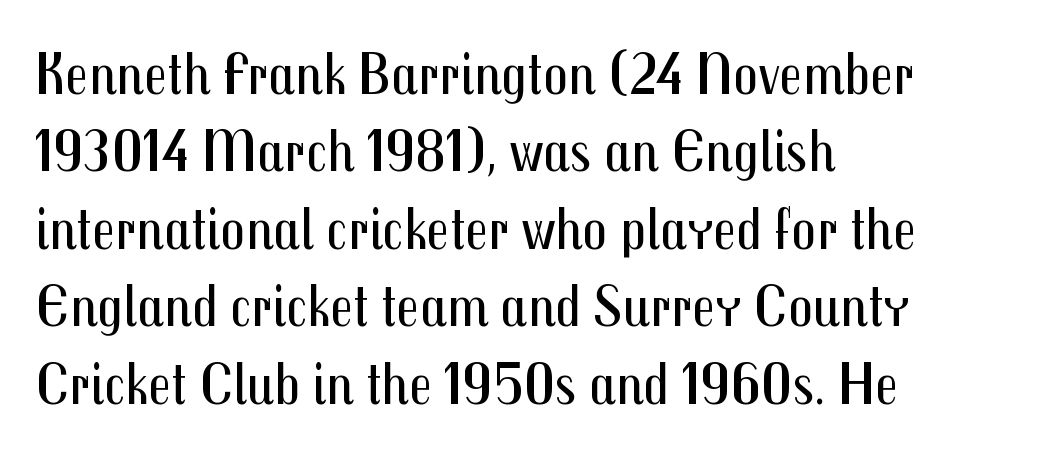
Q: Is the text bold? A: No.
Q: Is the text italic (slanted)? A: No, it is upright.
Q: Is the typeface a serif or a sans-serif typeface? A: Sans-serif.
Q: Is the text underlined? A: No.
Q: How is the paragraph aligned? A: Left-aligned.
Q: Is the spacing between letters normal or unusually wide? A: Normal.
Q: Is the spacing between lines tight, normal or loose? A: Normal.
Q: Width (condensed, normal, or wide)? A: Condensed.
Q: Stroke contrast? A: Medium.
Q: x-height? A: Medium.
Q: Monospaced? A: No.
